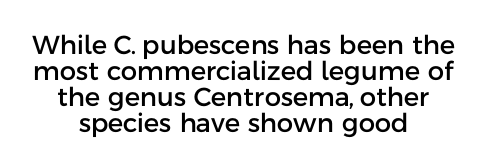
Q: Is the text italic (slanted)? A: No, it is upright.
Q: Is the text underlined? A: No.
Q: How is the paragraph aligned? A: Centered.
Q: Is the spacing between letters normal or unusually wide? A: Normal.
Q: Is the spacing between lines tight, normal or loose? A: Tight.
